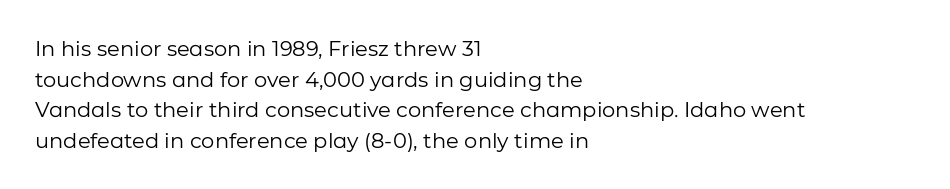
{"italic": "no", "bold": "no", "underline": "no", "align": "left", "line_spacing": "normal", "line_spacing_ratio": 1.46, "letter_spacing": "normal", "letter_spacing_em": 0.0, "glyph_px": 21}
